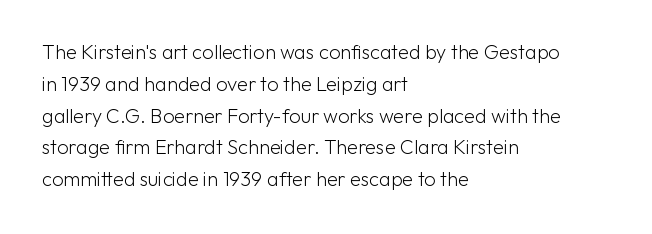
The image shows 20 px text type, upright; set left-aligned, normal line spacing (1.59x), normal letter spacing, not underlined.
